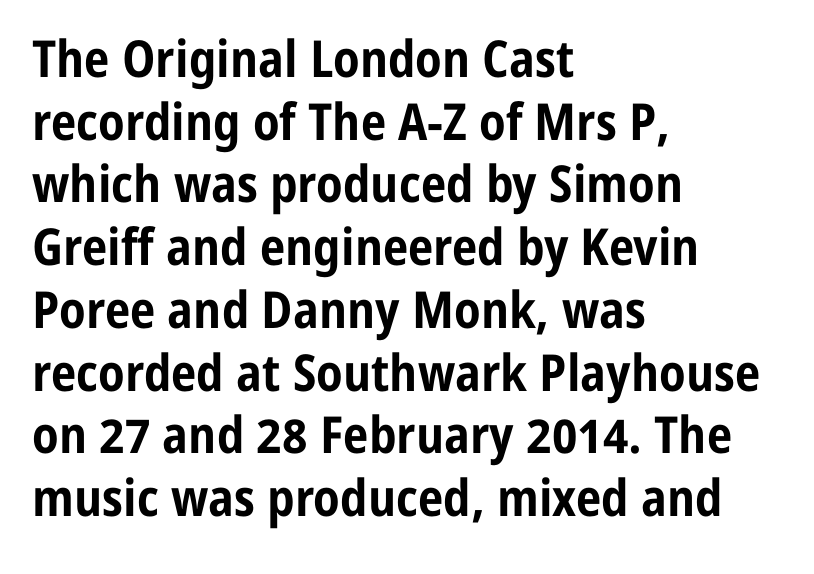
Q: Is the text bold? A: Yes.
Q: Is the text italic (slanted)? A: No, it is upright.
Q: Is the typeface a serif or a sans-serif typeface? A: Sans-serif.
Q: Is the text underlined? A: No.
Q: How is the paragraph aligned? A: Left-aligned.
Q: Is the spacing between letters normal or unusually wide? A: Normal.
Q: Width (condensed, normal, or wide)? A: Condensed.
Q: Stroke contrast? A: Low.
Q: x-height? A: Medium.
Q: Monospaced? A: No.
